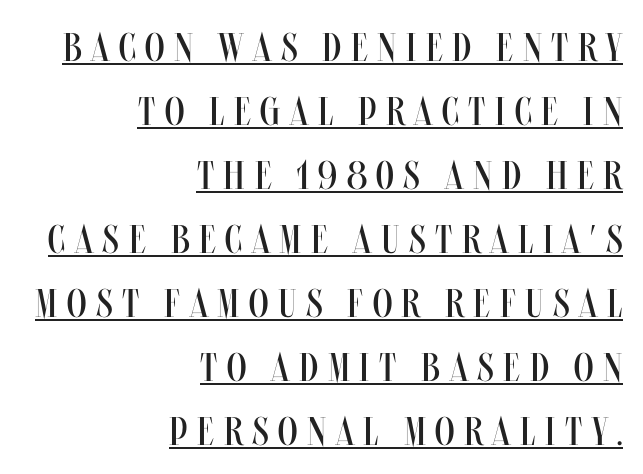
Caption: multi-line text, flush right, ragged left. The space between consecutive lines is moderate. Check the space under the baseline: a stroke is drawn there. The lettering stays uniformly vertical, giving the passage a roman look. Varying glyph widths throughout — classic text-font behaviour. Ink coverage per letter is moderate at most.
